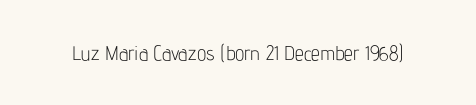
The image shows 20 px text type, upright; set normal letter spacing, not underlined.
